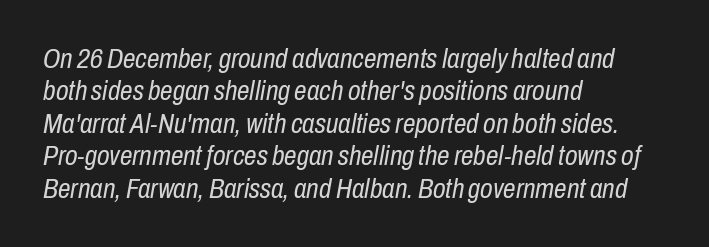
{"italic": "yes", "lean": "right", "slant_degrees": 10, "bold": "no", "weight": "regular", "width": "condensed", "stroke_contrast": "low", "x_height": "medium", "monospaced": "no", "underline": "no", "align": "left", "line_spacing_ratio": 1.16, "letter_spacing": "normal", "letter_spacing_em": 0.0, "glyph_px": 28}
